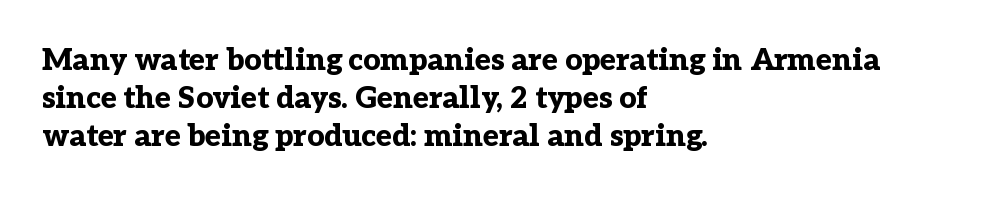
These lines were composed using upright roman letters. Horizontal bands of white between lines are of average thickness. The rendering uses natural spacing where letterforms have individual widths. The glyphs are unaccompanied by any horizontal stroke below them. Each glyph is drawn with heavy, bold strokes. The face used here is seriffed, in the tradition of book romans.
